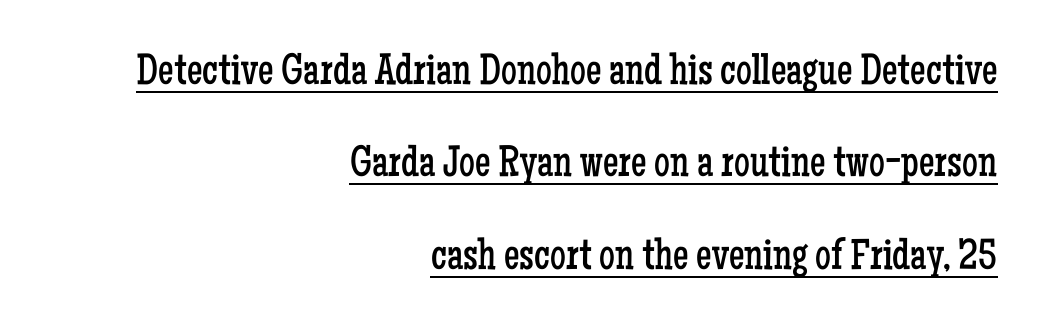
The image shows 44 px regular-weight, condensed serif type, upright; set right-aligned, loose line spacing (2.1x), normal letter spacing, underlined; low stroke contrast and a medium x-height.
